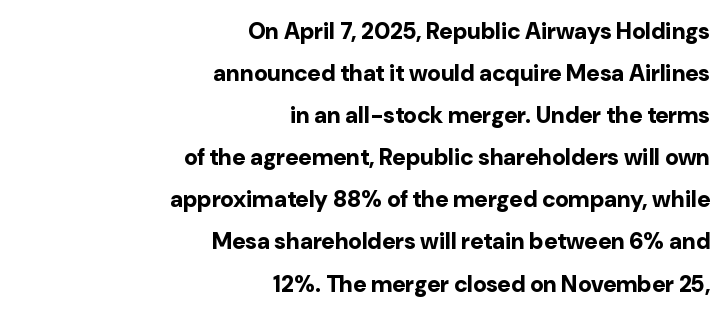
Q: Is the text bold? A: Yes.
Q: Is the text italic (slanted)? A: No, it is upright.
Q: Is the text underlined? A: No.
Q: How is the paragraph aligned? A: Right-aligned.
Q: Is the spacing between letters normal or unusually wide? A: Normal.
